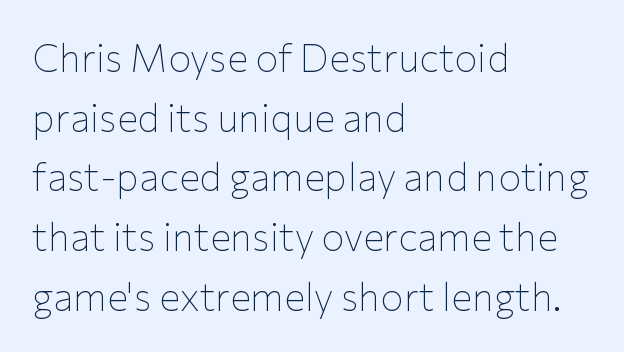
{"serif": "no", "italic": "no", "bold": "no", "weight": "thin", "width": "normal", "stroke_contrast": "low", "x_height": "medium", "monospaced": "no", "underline": "no", "align": "left", "line_spacing": "normal", "line_spacing_ratio": 1.53, "letter_spacing": "normal", "letter_spacing_em": 0.0, "glyph_px": 39}
